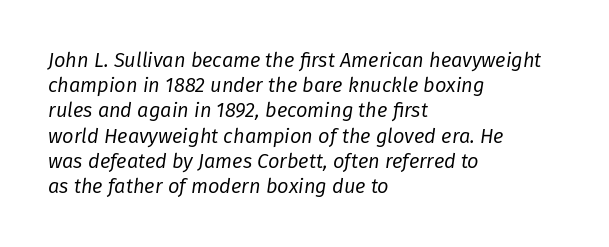
The image shows 20 px text type, italic (leaning right); set left-aligned, normal line spacing (1.26x), normal letter spacing, not underlined.
